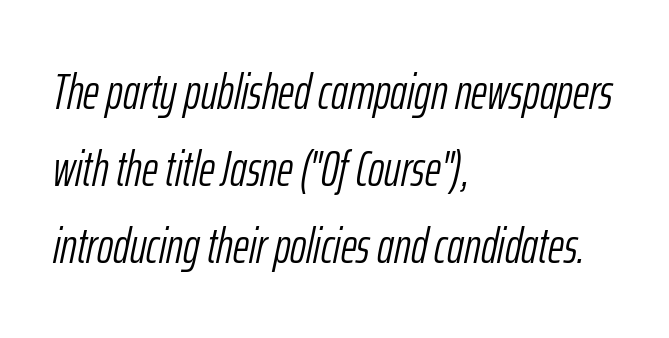
Q: Is the text bold? A: No.
Q: Is the text italic (slanted)? A: Yes, it leans right by about 12 degrees.
Q: Is the text underlined? A: No.
Q: How is the paragraph aligned? A: Left-aligned.
Q: Is the spacing between letters normal or unusually wide? A: Normal.
Q: Is the spacing between lines tight, normal or loose? A: Normal.
Q: Width (condensed, normal, or wide)? A: Condensed.
Q: Stroke contrast? A: Low.
Q: x-height? A: Medium.
Q: Monospaced? A: No.
